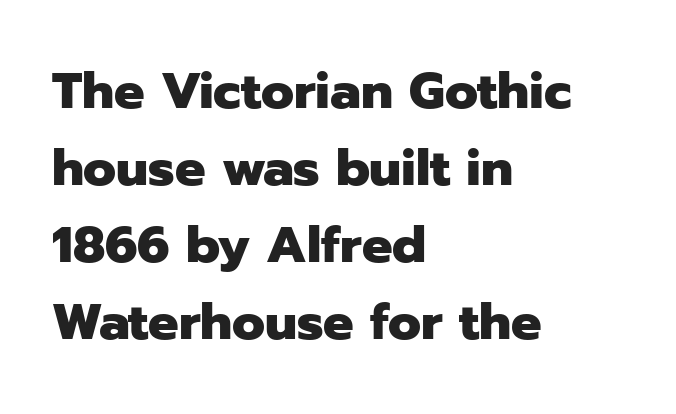
The image shows 51 px heavy sans-serif type, upright; set left-aligned, normal line spacing (1.51x), normal letter spacing, not underlined; low stroke contrast and a medium x-height.
